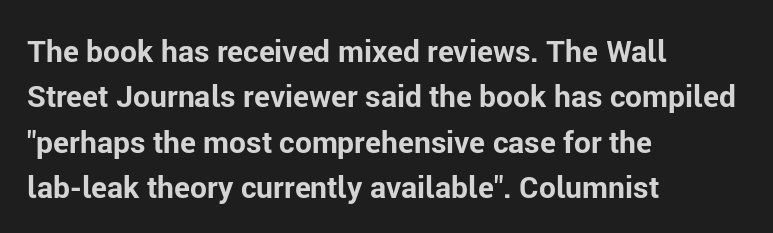
Q: Is the text bold? A: Yes.
Q: Is the text italic (slanted)? A: No, it is upright.
Q: Is the typeface a serif or a sans-serif typeface? A: Sans-serif.
Q: Is the text underlined? A: No.
Q: How is the paragraph aligned? A: Left-aligned.
Q: Is the spacing between letters normal or unusually wide? A: Normal.
Q: Is the spacing between lines tight, normal or loose? A: Normal.
Q: Width (condensed, normal, or wide)? A: Normal.
Q: Stroke contrast? A: Low.
Q: x-height? A: Medium.
Q: Monospaced? A: No.
